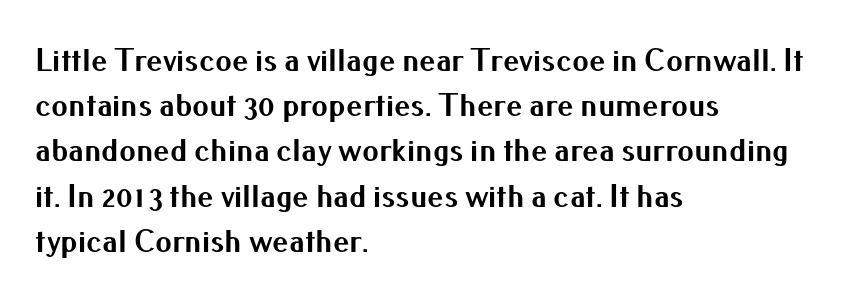
The image shows 33 px bold sans-serif type, upright; set left-aligned, normal line spacing (1.37x), normal letter spacing, not underlined; medium stroke contrast and a small x-height.
